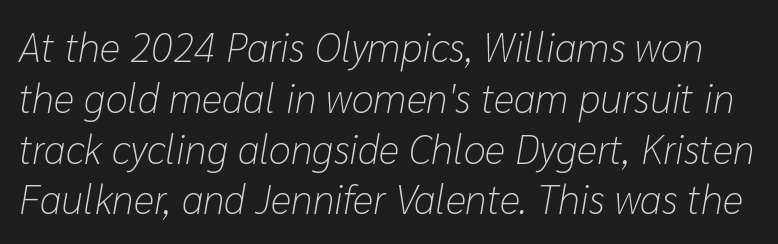
Q: Is the text bold? A: No.
Q: Is the text italic (slanted)? A: Yes, it leans right by about 10 degrees.
Q: Is the text underlined? A: No.
Q: Is the spacing between letters normal or unusually wide? A: Normal.
Q: Is the spacing between lines tight, normal or loose? A: Normal.
Q: Width (condensed, normal, or wide)? A: Normal.
Q: Stroke contrast? A: Low.
Q: x-height? A: Medium.
Q: Monospaced? A: No.
